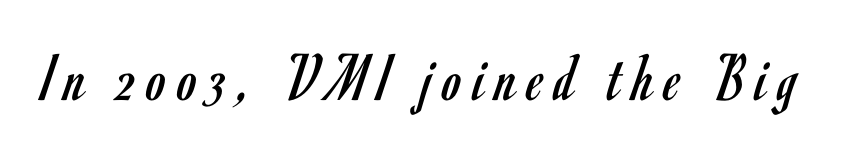
The image shows 69 px regular-weight, condensed sans-serif type; set not underlined; low stroke contrast and a small x-height.
